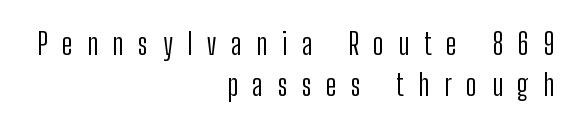
{"serif": "no", "italic": "no", "bold": "no", "weight": "light", "width": "condensed", "stroke_contrast": "low", "x_height": "medium", "monospaced": "no", "underline": "no", "align": "right", "line_spacing": "normal", "line_spacing_ratio": 1.38, "letter_spacing": "wide", "letter_spacing_em": 0.49, "glyph_px": 30}
